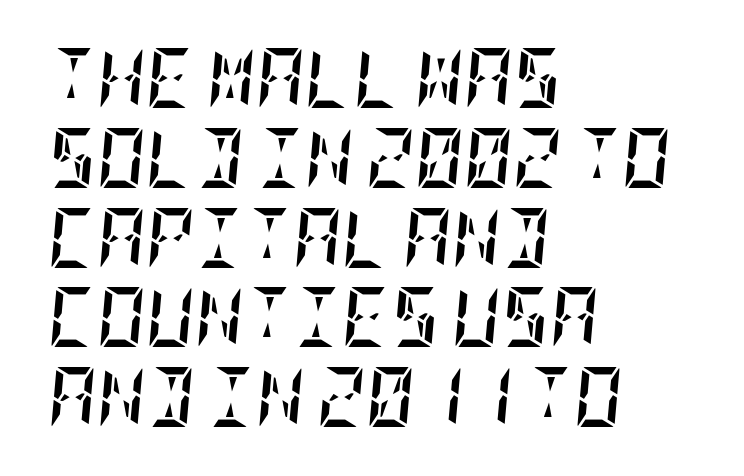
{"italic": "yes", "lean": "right", "slant_degrees": 5, "bold": "yes", "weight": "semibold", "width": "condensed", "stroke_contrast": "low", "x_height": "large", "underline": "no", "align": "left", "line_spacing": "normal", "line_spacing_ratio": 1.33, "letter_spacing": "normal", "letter_spacing_em": 0.0, "glyph_px": 60}
